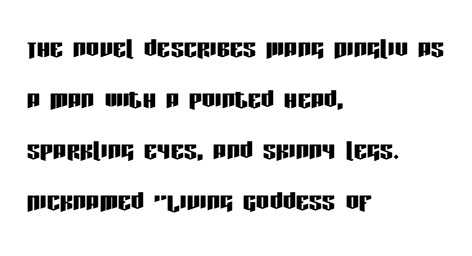
The image shows 33 px condensed sans-serif type, upright; set left-aligned, normal line spacing (1.55x), normal letter spacing, not underlined; low stroke contrast and a large x-height.
